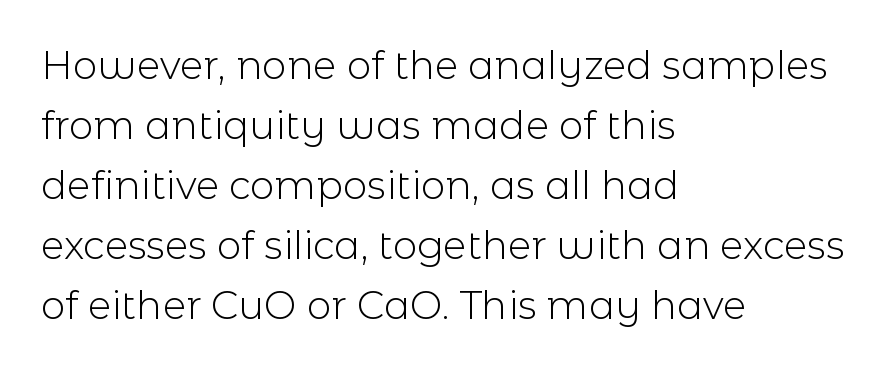
The image shows 39 px light sans-serif type, upright; set left-aligned, normal line spacing (1.54x), normal letter spacing, not underlined; a medium x-height.
